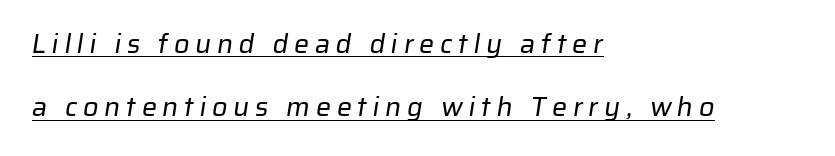
Q: Is the text bold? A: No.
Q: Is the text underlined? A: Yes.
Q: How is the paragraph aligned? A: Left-aligned.
Q: Is the spacing between letters normal or unusually wide? A: Unusually wide.
Q: Is the spacing between lines tight, normal or loose? A: Loose.
